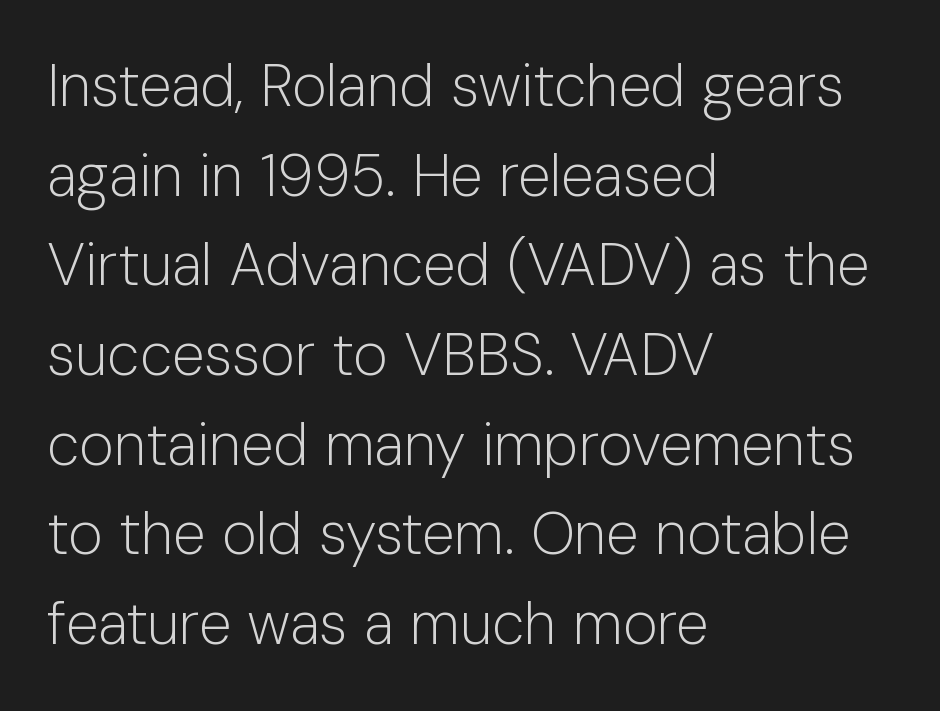
Spacing verdict: proportional, widths tailored to each character. The baseline area is clear. The setting favours the left margin, as ordinary paragraphs usually do. Serif or sans? Sans — the stroke terminals are bare.
